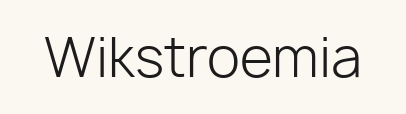
Grotesque or geometric, the face here clearly has no serifs. These lines are rendered in a variable-pitch font. Italic? Not at all — the glyphs are vertical. The cut favours lightness, reaching ordinary text weight at its darkest. In terms of letterspacing, this is plain default setting. Nobody drew a line under any word here.
